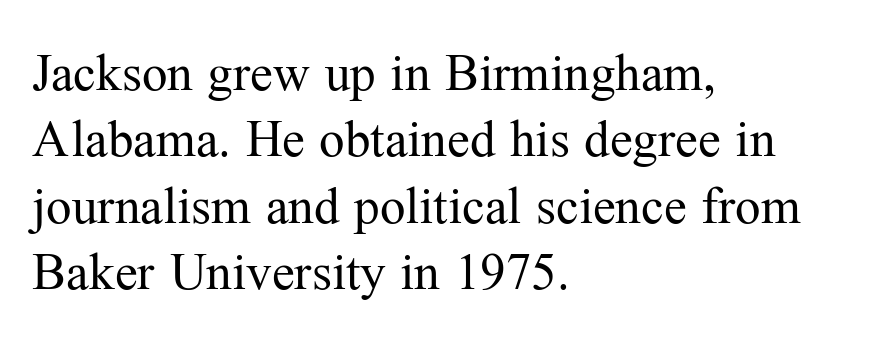
A typesetter would call this proportional, since set widths differ per character. Look at the bottom of the vertical strokes: they flare into serifs here. The area under the type is left untouched. Unlike italic type, these characters show no tilt at all. The rag falls on the right side of this text block.
